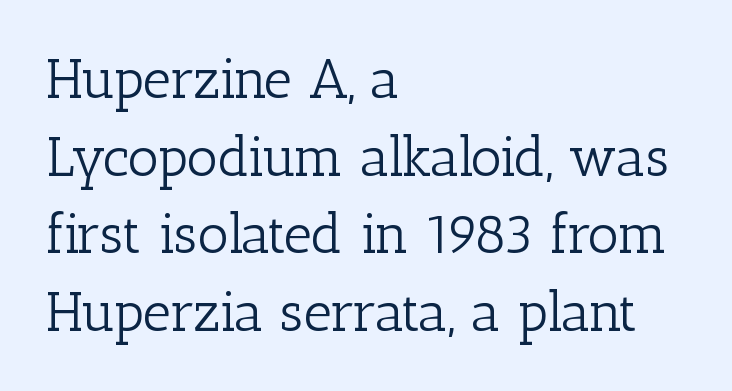
Q: Is the text bold? A: No.
Q: Is the text italic (slanted)? A: No, it is upright.
Q: Is the typeface a serif or a sans-serif typeface? A: Serif.
Q: Is the text underlined? A: No.
Q: How is the paragraph aligned? A: Left-aligned.
Q: Is the spacing between letters normal or unusually wide? A: Normal.
Q: Is the spacing between lines tight, normal or loose? A: Normal.
Q: Width (condensed, normal, or wide)? A: Normal.
Q: Stroke contrast? A: Low.
Q: x-height? A: Medium.
Q: Monospaced? A: No.
